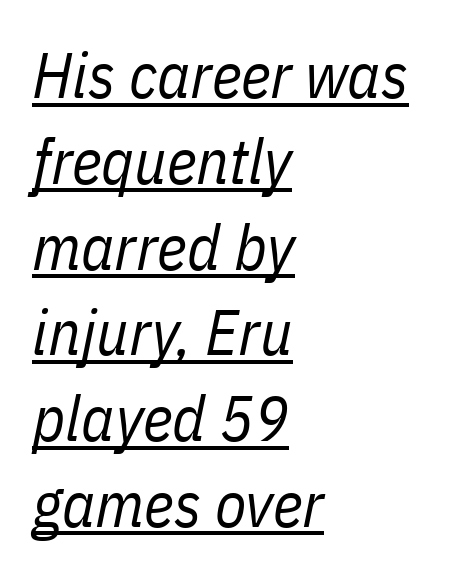
The glyphs look as if they've been sheared to an angle. Each letter keeps its own natural width here, so spacing adapts to shape. Regarding leading, the lines here are spaced in the standard way. Is the block centered? No — it sits flush against the left margin.
